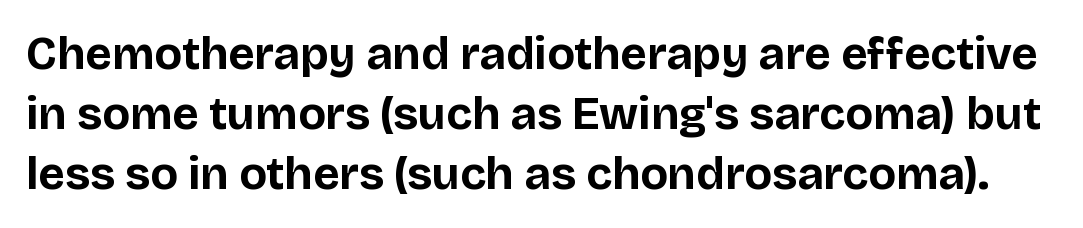
The image shows 46 px bold sans-serif type, upright; set normal line spacing (1.3x), normal letter spacing, not underlined; low stroke contrast and a large x-height.
